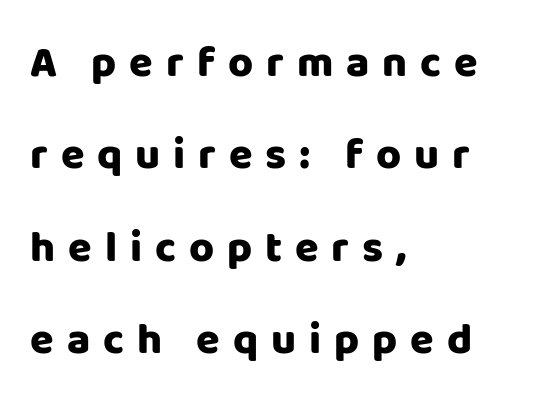
Q: Is the text bold? A: Yes.
Q: Is the text italic (slanted)? A: No, it is upright.
Q: Is the typeface a serif or a sans-serif typeface? A: Sans-serif.
Q: Is the text underlined? A: No.
Q: How is the paragraph aligned? A: Left-aligned.
Q: Is the spacing between letters normal or unusually wide? A: Unusually wide.
Q: Is the spacing between lines tight, normal or loose? A: Loose.
Q: Width (condensed, normal, or wide)? A: Normal.
Q: Stroke contrast? A: Low.
Q: x-height? A: Large.
Q: Monospaced? A: No.
